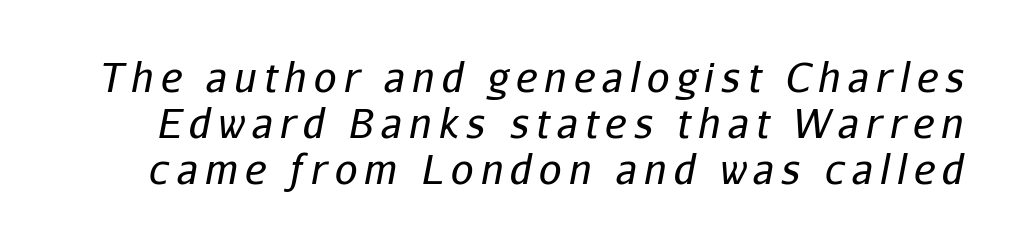
The image shows 40 px regular-weight type, italic (leaning right); set tight line spacing (1.15x), not underlined; low stroke contrast and a medium x-height.
